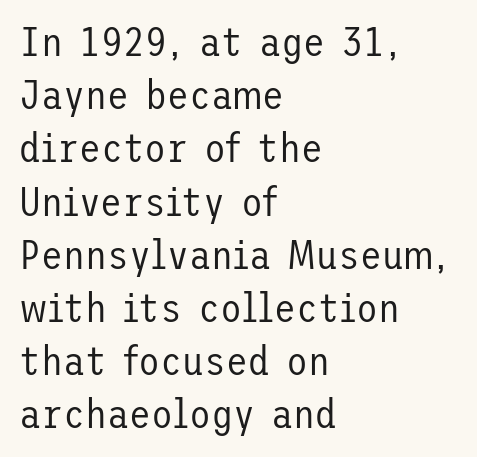
Q: Is the text bold? A: No.
Q: Is the text italic (slanted)? A: No, it is upright.
Q: Is the typeface a serif or a sans-serif typeface? A: Sans-serif.
Q: Is the text underlined? A: No.
Q: How is the paragraph aligned? A: Left-aligned.
Q: Is the spacing between letters normal or unusually wide? A: Normal.
Q: Is the spacing between lines tight, normal or loose? A: Normal.
Q: Width (condensed, normal, or wide)? A: Normal.
Q: Stroke contrast? A: Low.
Q: x-height? A: Medium.
